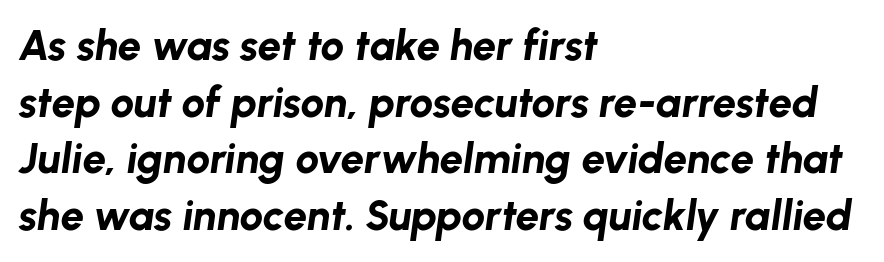
Q: Is the text bold? A: Yes.
Q: Is the text italic (slanted)? A: Yes, it leans right by about 8 degrees.
Q: Is the text underlined? A: No.
Q: How is the paragraph aligned? A: Left-aligned.
Q: Is the spacing between letters normal or unusually wide? A: Normal.
Q: Is the spacing between lines tight, normal or loose? A: Normal.
Q: Width (condensed, normal, or wide)? A: Normal.
Q: Stroke contrast? A: Low.
Q: x-height? A: Medium.
Q: Monospaced? A: No.
